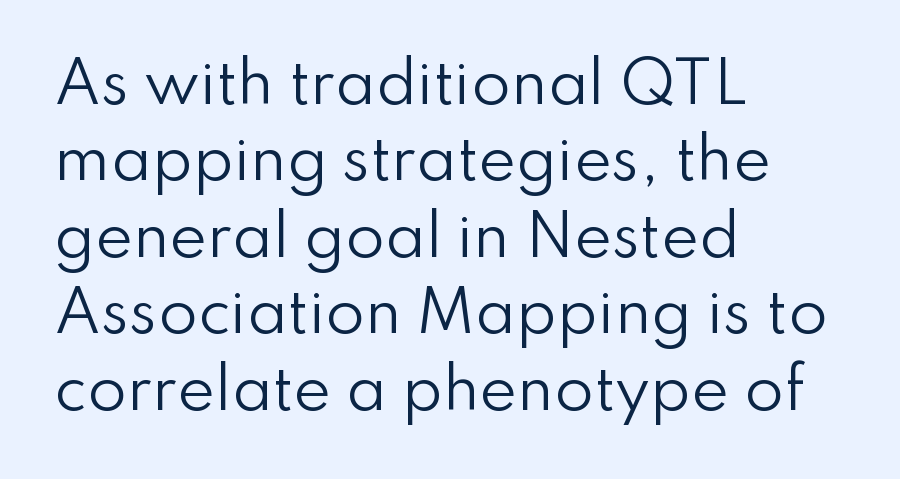
{"serif": "no", "italic": "no", "bold": "no", "weight": "regular", "width": "normal", "stroke_contrast": "low", "x_height": "small", "monospaced": "no", "underline": "no", "align": "left", "line_spacing": "normal", "line_spacing_ratio": 1.34, "letter_spacing": "normal", "letter_spacing_em": 0.0, "glyph_px": 57}
